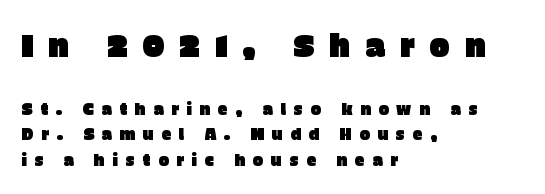
The image shows 31 px sans-serif type, upright; set left-aligned, normal line spacing (1.61x), unusually wide letter spacing (+0.47 em), not underlined; the first (top) block is 1.94x larger; low stroke contrast and a large x-height.
